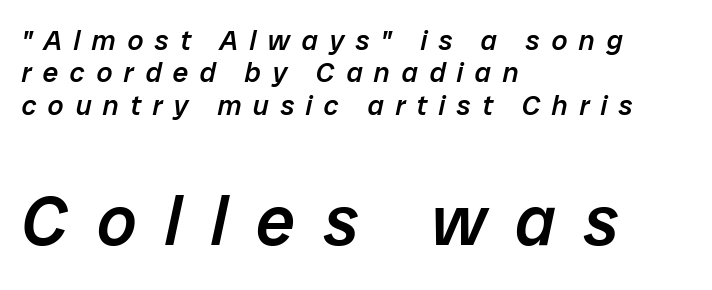
{"italic": "yes", "lean": "right", "slant_degrees": 12, "bold": "semi", "weight": "semibold", "width": "normal", "stroke_contrast": "low", "x_height": "medium", "monospaced": "no", "underline": "no", "align": "left", "line_spacing_ratio": 1.16, "letter_spacing": "wide", "letter_spacing_em": 0.41, "larger_block": "second", "size_ratio": 2.5, "glyph_px": 70}
